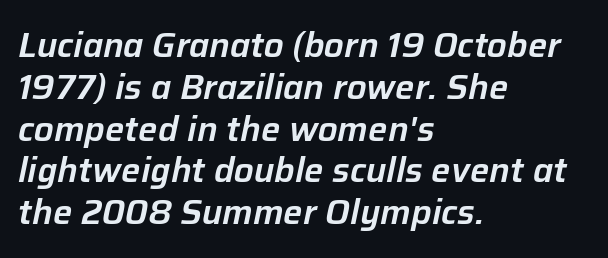
The image shows 34 px text type, italic (leaning right); set left-aligned, line spacing 1.23x, normal letter spacing, not underlined; low stroke contrast and a medium x-height.
